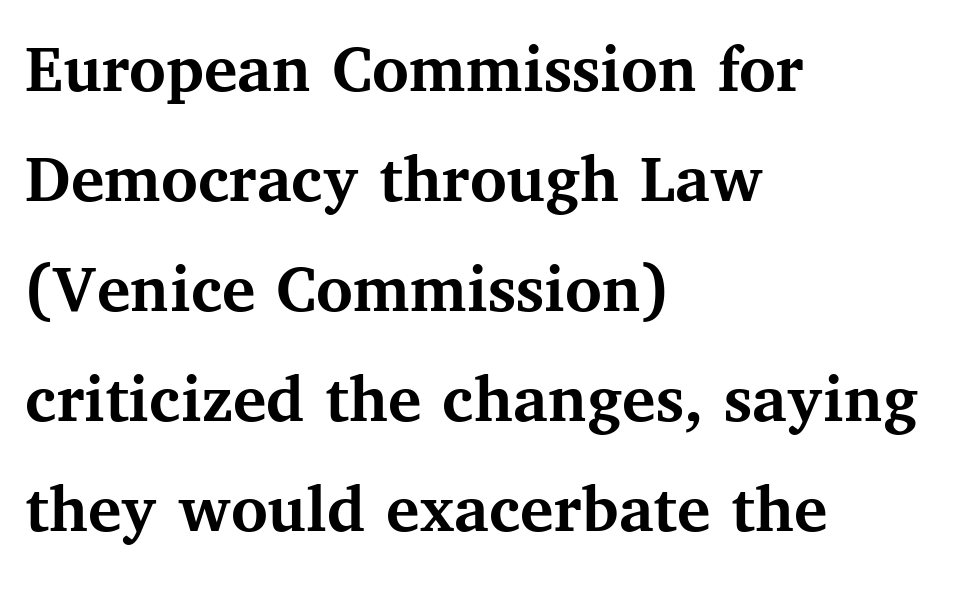
{"serif": "yes", "italic": "no", "bold": "yes", "weight": "semibold", "width": "normal", "stroke_contrast": "medium", "x_height": "medium", "monospaced": "no", "underline": "no", "align": "left", "line_spacing": "normal", "line_spacing_ratio": 1.57, "letter_spacing": "normal", "letter_spacing_em": 0.0, "glyph_px": 70}
